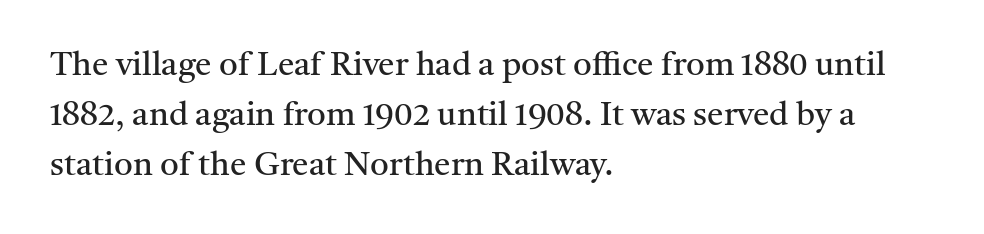
The image shows 33 px regular-weight serif type, upright; set left-aligned, normal line spacing (1.51x), normal letter spacing, not underlined; medium stroke contrast and a medium x-height.
